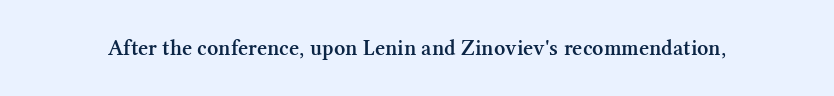
Q: Is the text bold? A: Semi-bold.
Q: Is the text italic (slanted)? A: No, it is upright.
Q: Is the text underlined? A: No.
Q: Is the spacing between letters normal or unusually wide? A: Normal.
